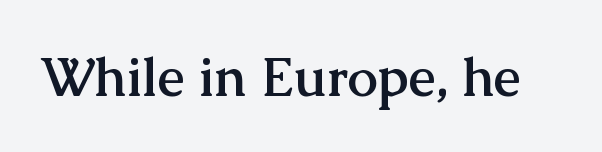
Q: Is the text bold? A: Yes.
Q: Is the text italic (slanted)? A: No, it is upright.
Q: Is the typeface a serif or a sans-serif typeface? A: Serif.
Q: Is the text underlined? A: No.
Q: Is the spacing between letters normal or unusually wide? A: Normal.
Q: Width (condensed, normal, or wide)? A: Normal.
Q: Stroke contrast? A: Medium.
Q: x-height? A: Medium.
Q: Monospaced? A: No.
